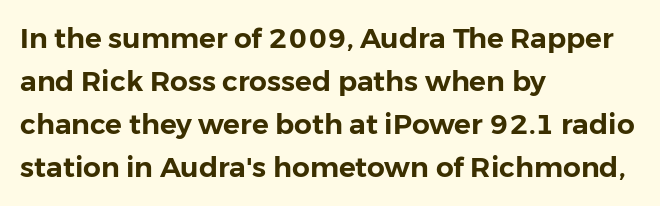
Vertically, the passage feels balanced, rows spaced as you'd expect. What kind of face is this? One without serifs — a sans. Here the designer chose a conventional face with non-uniform glyph widths. Look at the tracking — it's just the regular setting, nothing added. Designer's note — italics off, roman on.
